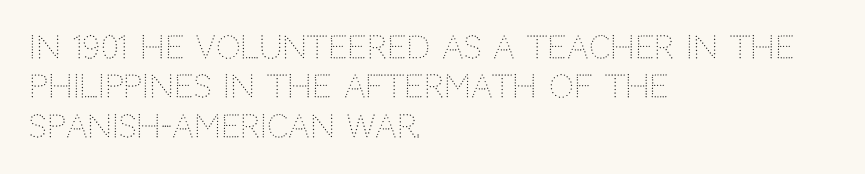
Q: Is the text bold? A: No.
Q: Is the text italic (slanted)? A: No, it is upright.
Q: Is the typeface a serif or a sans-serif typeface? A: Sans-serif.
Q: Is the text underlined? A: No.
Q: How is the paragraph aligned? A: Left-aligned.
Q: Is the spacing between letters normal or unusually wide? A: Normal.
Q: Is the spacing between lines tight, normal or loose? A: Normal.
Q: Width (condensed, normal, or wide)? A: Normal.
Q: Stroke contrast? A: Low.
Q: x-height? A: Large.
Q: Monospaced? A: No.
